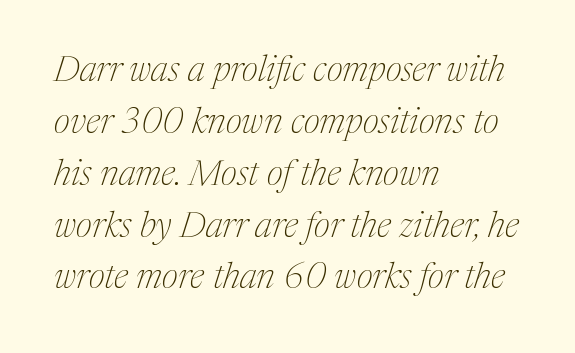
Letter spacing: default. Here the designer chose a conventional face with non-uniform glyph widths. Whoever set this chose a conventional vertical rhythm. All the whitespace from short lines collects on the right. Observe the serifs anchoring each vertical stroke in this sample.
